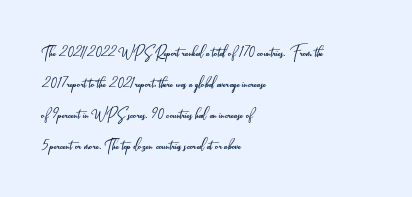
{"bold": "no", "underline": "no", "align": "left", "line_spacing": "normal", "line_spacing_ratio": 1.47, "letter_spacing": "normal", "letter_spacing_em": 0.0, "glyph_px": 21}
